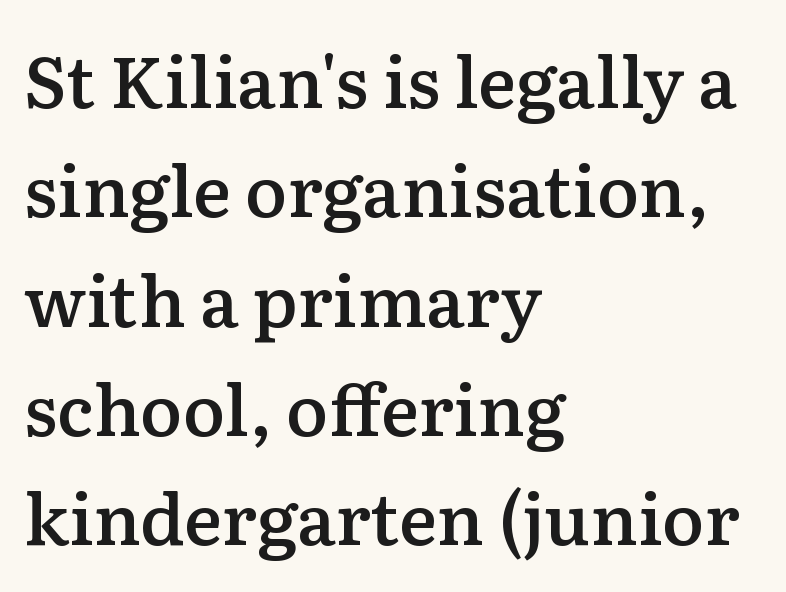
Q: Is the text bold? A: Semi-bold.
Q: Is the text italic (slanted)? A: No, it is upright.
Q: Is the typeface a serif or a sans-serif typeface? A: Serif.
Q: Is the text underlined? A: No.
Q: How is the paragraph aligned? A: Left-aligned.
Q: Is the spacing between letters normal or unusually wide? A: Normal.
Q: Is the spacing between lines tight, normal or loose? A: Normal.
Q: Width (condensed, normal, or wide)? A: Normal.
Q: Stroke contrast? A: Low.
Q: x-height? A: Medium.
Q: Monospaced? A: No.
